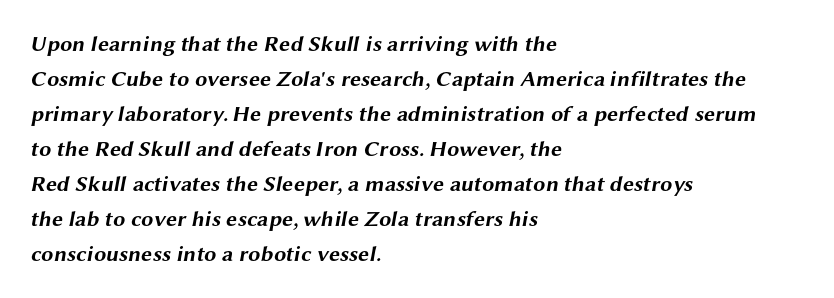
Q: Is the text bold? A: Yes.
Q: Is the text underlined? A: No.
Q: How is the paragraph aligned? A: Left-aligned.
Q: Is the spacing between letters normal or unusually wide? A: Normal.
Q: Is the spacing between lines tight, normal or loose? A: Normal.
